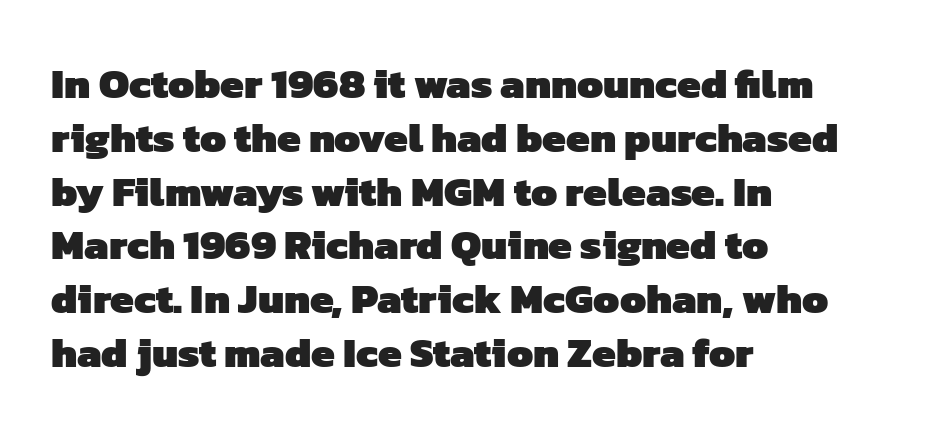
{"serif": "no", "bold": "yes", "weight": "heavy", "width": "normal", "stroke_contrast": "low", "x_height": "medium", "monospaced": "no", "underline": "no", "align": "left", "line_spacing": "normal", "line_spacing_ratio": 1.28, "letter_spacing": "normal", "letter_spacing_em": 0.0, "glyph_px": 42}
